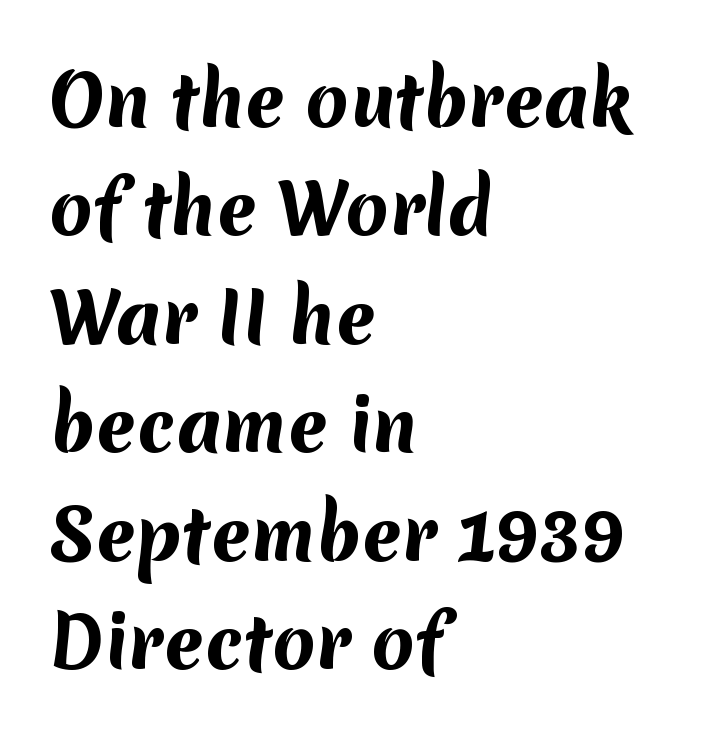
The image shows 70 px bold sans-serif type; set left-aligned, normal line spacing (1.55x), normal letter spacing, not underlined; medium stroke contrast and a medium x-height.
